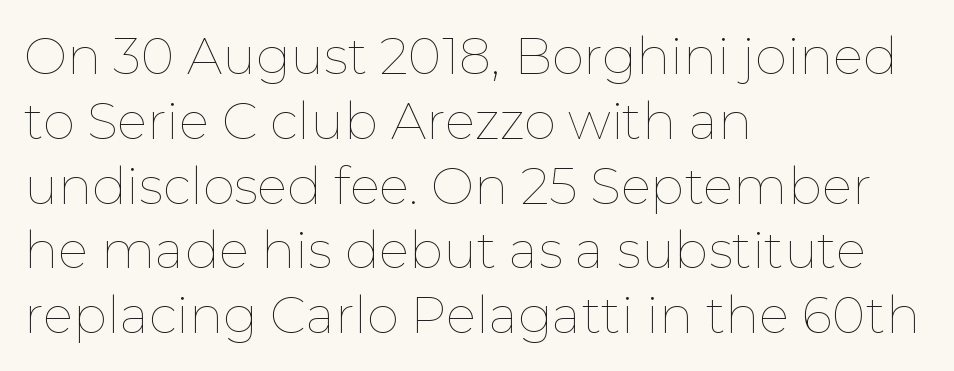
The image shows 51 px thin type, upright; set left-aligned, normal line spacing (1.27x), normal letter spacing, not underlined; low stroke contrast and a medium x-height.
